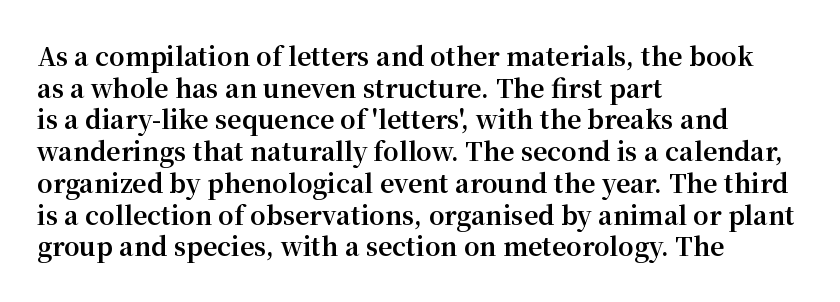
Q: Is the text bold? A: Yes.
Q: Is the text italic (slanted)? A: No, it is upright.
Q: Is the text underlined? A: No.
Q: How is the paragraph aligned? A: Left-aligned.
Q: Is the spacing between letters normal or unusually wide? A: Normal.
Q: Is the spacing between lines tight, normal or loose? A: Normal.
